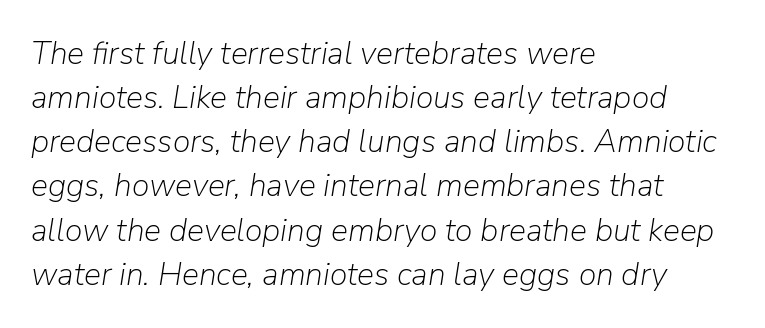
There's an unmistakable incline to the writing here. Every row of glyphs begins at an identical x-position on the left. Plain, unruled lines of type. Does extra space separate the letters? No, they use regular spacing.
